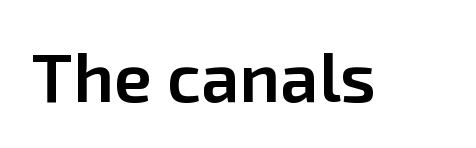
Q: Is the text bold? A: Semi-bold.
Q: Is the text italic (slanted)? A: No, it is upright.
Q: Is the typeface a serif or a sans-serif typeface? A: Sans-serif.
Q: Is the text underlined? A: No.
Q: Is the spacing between letters normal or unusually wide? A: Normal.
Q: Width (condensed, normal, or wide)? A: Normal.
Q: Stroke contrast? A: Low.
Q: x-height? A: Medium.
Q: Monospaced? A: No.
